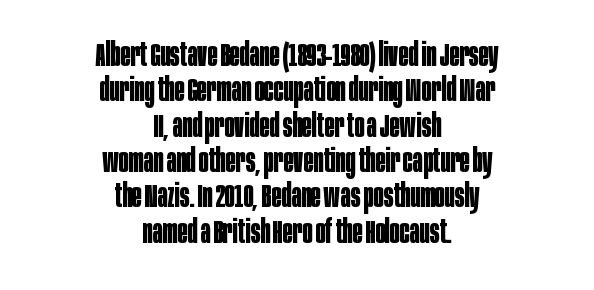
{"serif": "no", "italic": "no", "bold": "yes", "weight": "bold", "width": "condensed", "stroke_contrast": "low", "x_height": "large", "monospaced": "no", "underline": "no", "align": "center", "line_spacing": "tight", "line_spacing_ratio": 1.07, "letter_spacing": "normal", "letter_spacing_em": 0.0, "glyph_px": 33}
